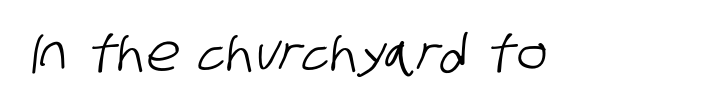
The characters display no serif detailing; their extremities are plain. You could not count columns in this text — the font is proportionally spaced. Here the glyphs are tracked normally, forming tight word shapes. Each row of text sits above clean, open space.
